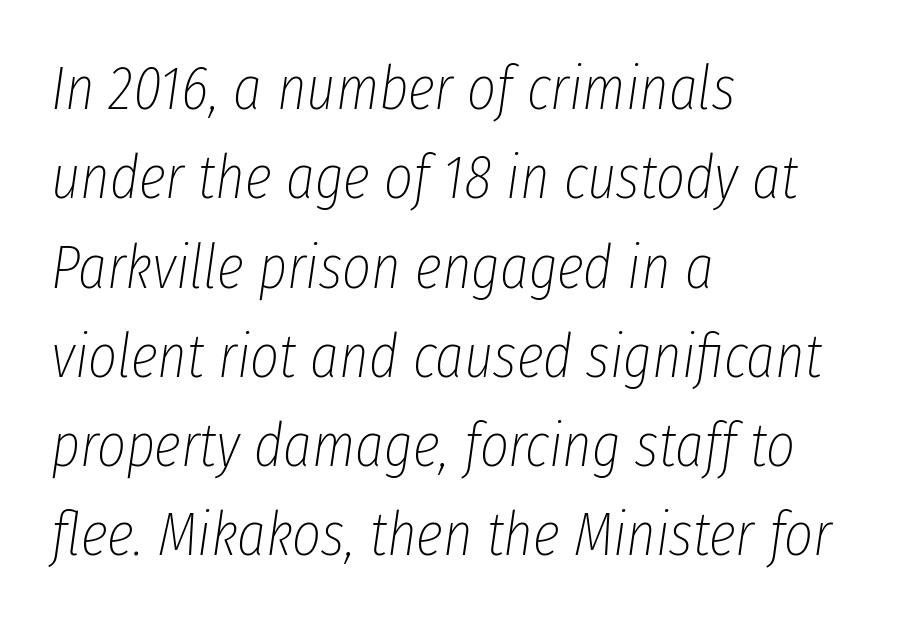
Do the characters align in a grid? No, the font is proportional. Descenders are the only things crossing below the line. Leading: standard. Honestly, the letter spacing is just normal — you wouldn't notice it.
